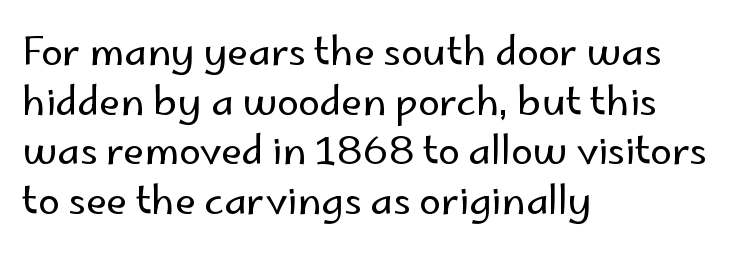
The paragraph has a hard left edge and a soft right edge. Does extra space separate the letters? No, they use regular spacing. The space beneath each line is pristine and unruled. Summary of weight: not heavy and not bold.
